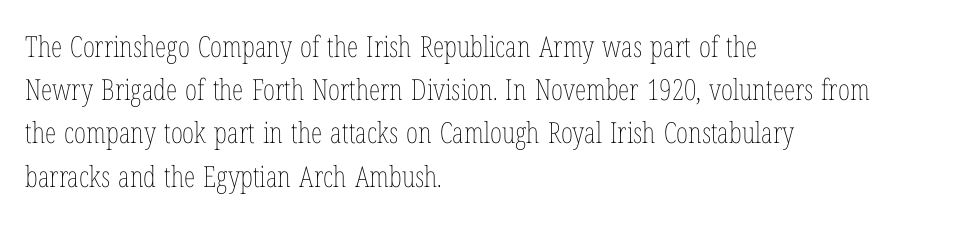
The rendering uses a moderate line-height, typical for paragraphs. The typesetter chose a ragged-right arrangement here. Proportional: the letters do not fall into vertical columns. The letterforms sit shoulder to shoulder at normal distance. The space directly below the letters is spotless.
